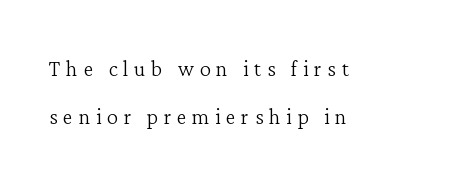
The image shows 28 px light serif type, upright; set left-aligned, line spacing 1.73x, unusually wide letter spacing (+0.2 em), not underlined; low stroke contrast and a medium x-height.
